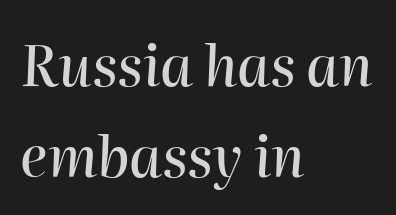
{"italic": "yes", "lean": "right", "slant_degrees": 2, "width": "normal", "stroke_contrast": "high", "x_height": "medium", "monospaced": "no", "underline": "no", "align": "left", "line_spacing": "normal", "line_spacing_ratio": 1.62, "letter_spacing": "normal", "letter_spacing_em": 0.0, "glyph_px": 56}
